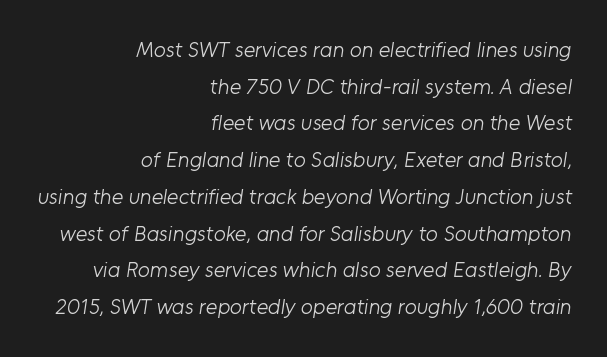
Compared with a flush-left layout, this one pins lines to the opposite, right side. If you measured baseline to baseline, you'd find a middling distance. Nothing heavy about these letters — not bold at all. The face used here is rendered with its standard letterfit. The passage shown is not underscored anywhere.
